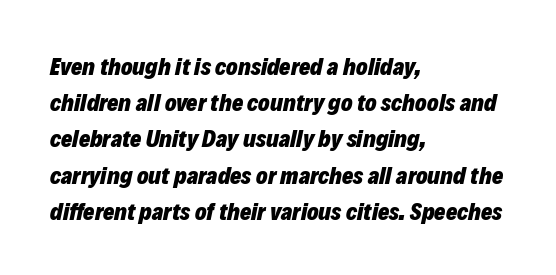
The strokes are fattened all the way to bold. When letters slant like this, we call the style italic. Left-aligned paragraph, ragged on the right. Notice how descenders clear the ascenders below comfortably — that's standard leading.
